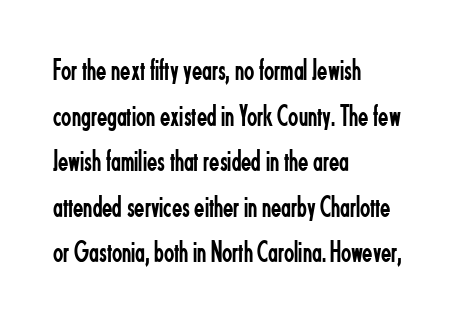
The image shows 30 px regular-weight, condensed sans-serif type, upright; set left-aligned, normal line spacing (1.52x), normal letter spacing, not underlined; low stroke contrast and a small x-height.
